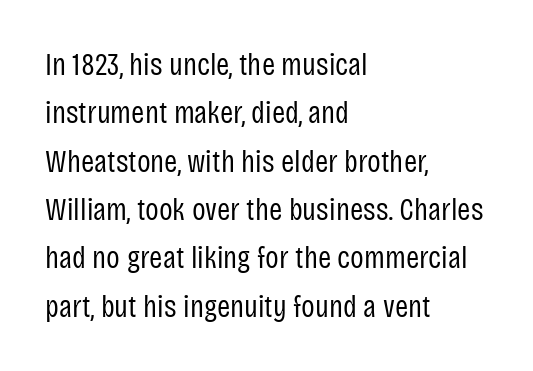
The image shows 32 px regular-weight, condensed sans-serif type, upright; set left-aligned, normal line spacing (1.51x), normal letter spacing, not underlined; low stroke contrast and a large x-height.
